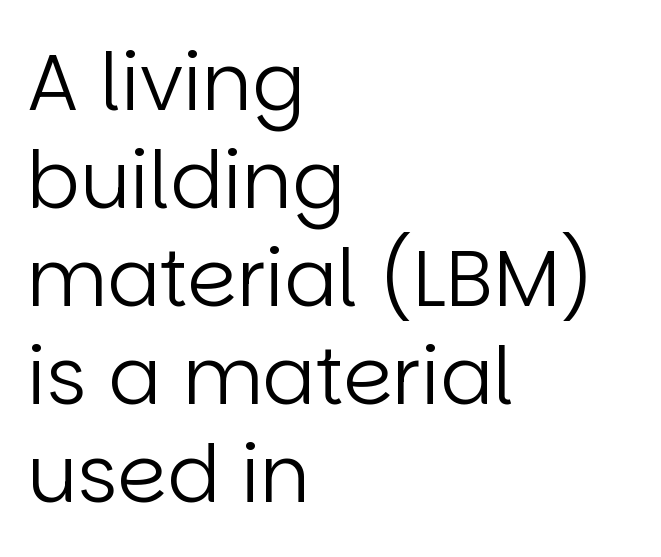
{"serif": "no", "italic": "no", "bold": "no", "weight": "regular", "width": "normal", "stroke_contrast": "low", "x_height": "large", "monospaced": "no", "underline": "no", "align": "left", "line_spacing_ratio": 1.24, "letter_spacing": "normal", "letter_spacing_em": 0.0, "glyph_px": 79}
